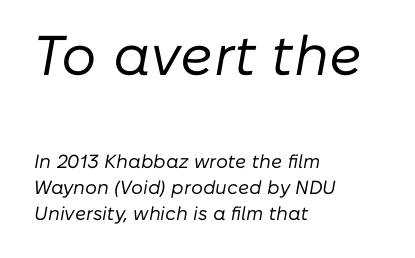
Q: Is the text bold? A: No.
Q: Is the text italic (slanted)? A: Yes, it leans right by about 10 degrees.
Q: Is the text underlined? A: No.
Q: How is the paragraph aligned? A: Left-aligned.
Q: Is the spacing between letters normal or unusually wide? A: Normal.
Q: Is the spacing between lines tight, normal or loose? A: Normal.
Q: Which block of text is set in a larger size, the first (top) or the second (bottom)? A: The first (top) one.
Q: Width (condensed, normal, or wide)? A: Normal.
Q: Stroke contrast? A: Low.
Q: x-height? A: Medium.
Q: Monospaced? A: No.
